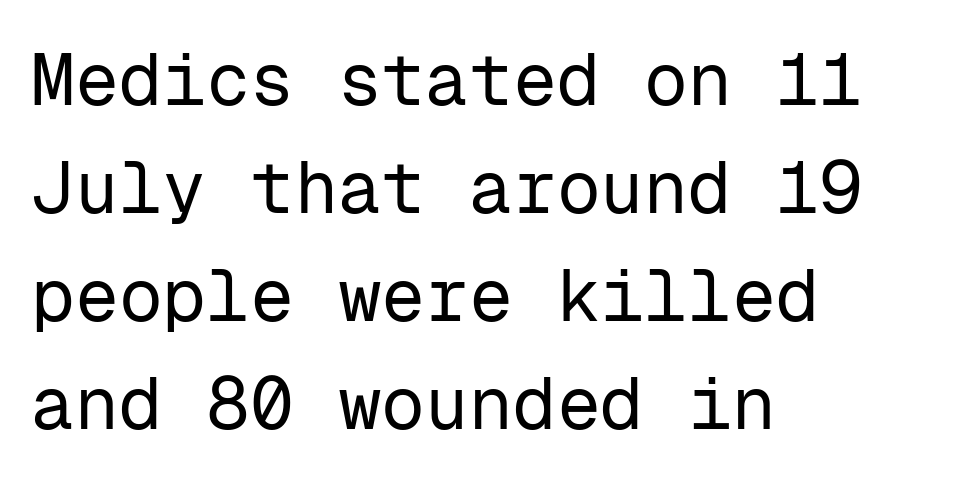
The image shows 73 px regular-weight sans-serif type, upright, monospaced; set left-aligned, normal line spacing (1.48x), normal letter spacing, not underlined; low stroke contrast and a medium x-height.
